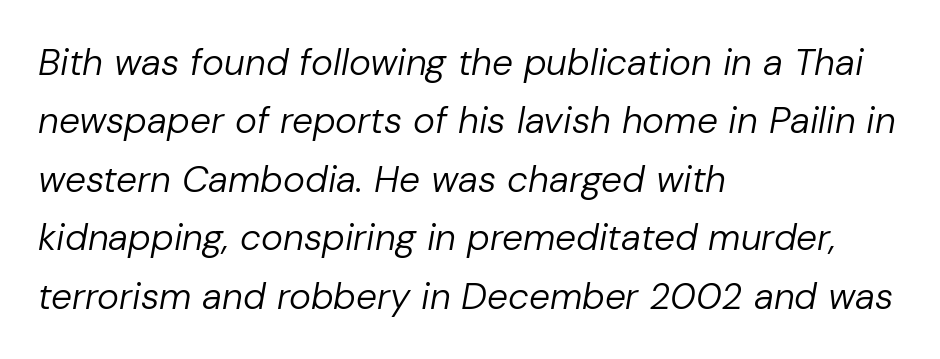
Where is the straight margin? On the left. The letters sit at their default tracking, neither squeezed nor spread. Reading down the column, the eye jumps a familiar distance to each next line. These lines were composed using italics. Only glyphs here, with clear space below each row.
